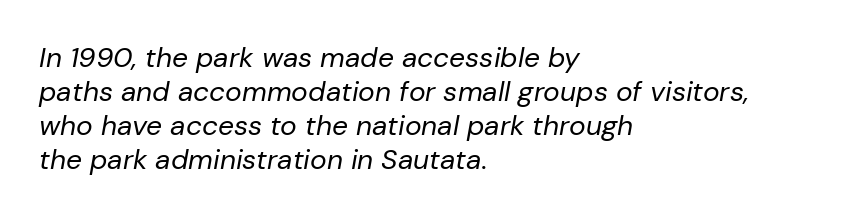
Proportional: the letters do not fall into vertical columns. Beneath every word, the page is bare. Letters have the restrained weight of plain body copy at most. If you drew a line through each stem, it would be angled.
